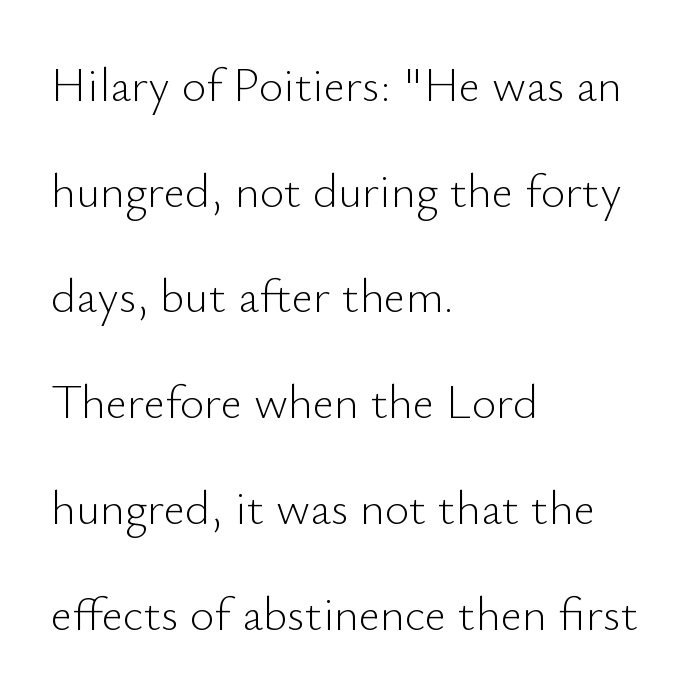
{"serif": "no", "italic": "no", "bold": "no", "weight": "light", "width": "normal", "stroke_contrast": "low", "x_height": "small", "monospaced": "no", "underline": "no", "align": "left", "line_spacing": "loose", "line_spacing_ratio": 2.25, "letter_spacing": "normal", "letter_spacing_em": 0.0, "glyph_px": 47}
